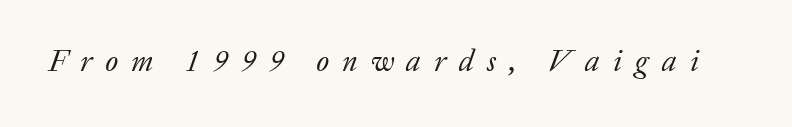
Q: Is the text bold? A: No.
Q: Is the text italic (slanted)? A: Yes, it leans right by about 20 degrees.
Q: Is the typeface a serif or a sans-serif typeface? A: Serif.
Q: Is the text underlined? A: No.
Q: Is the spacing between letters normal or unusually wide? A: Unusually wide.
Q: Width (condensed, normal, or wide)? A: Normal.
Q: Stroke contrast? A: Low.
Q: x-height? A: Medium.
Q: Monospaced? A: No.
